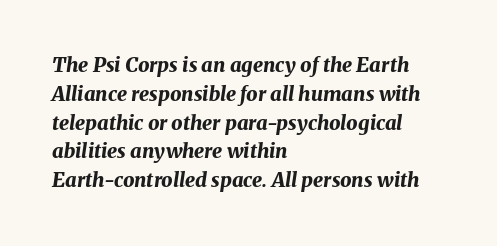
Q: Is the text bold? A: Yes.
Q: Is the text italic (slanted)? A: Yes, it leans right by about 8 degrees.
Q: Is the text underlined? A: No.
Q: How is the paragraph aligned? A: Left-aligned.
Q: Is the spacing between letters normal or unusually wide? A: Normal.
Q: Is the spacing between lines tight, normal or loose? A: Normal.
